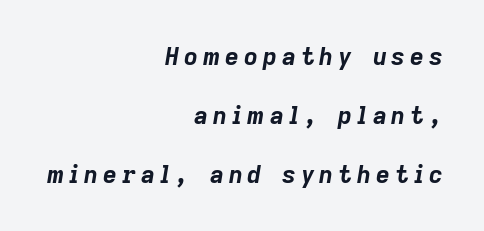
Q: Is the text bold? A: Yes.
Q: Is the text italic (slanted)? A: Yes, it leans right by about 9 degrees.
Q: Is the text underlined? A: No.
Q: How is the paragraph aligned? A: Right-aligned.
Q: Is the spacing between letters normal or unusually wide? A: Unusually wide.
Q: Is the spacing between lines tight, normal or loose? A: Loose.
